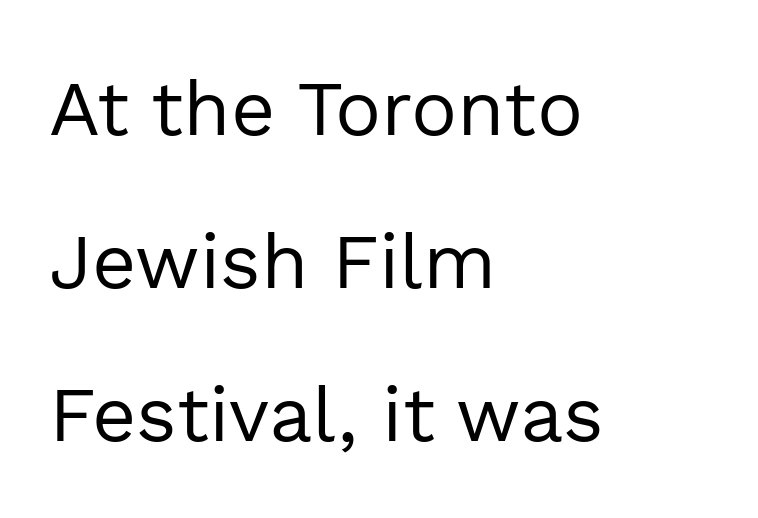
The gap between lines stays unmarked. Counters stay open thanks to moderate or lighter strokes. Varying glyph widths throughout — classic text-font behaviour. The compositor pushed each line to the left boundary.
